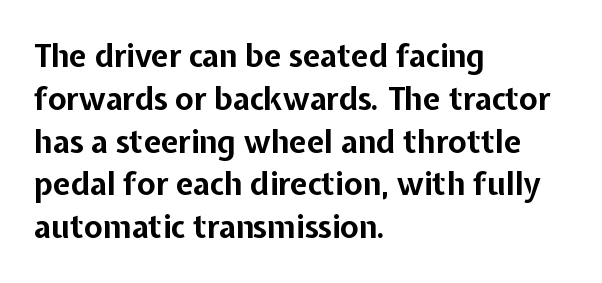
Here the designer chose a conventional face with non-uniform glyph widths. Normally led — the rows are evenly, conventionally spaced. These lines stack with their left ends in a neat column. The letters stand straight up with perfectly vertical stems. This sample uses plain, unmodified letter spacing. The glyphs are unaccompanied by any horizontal stroke below them.
